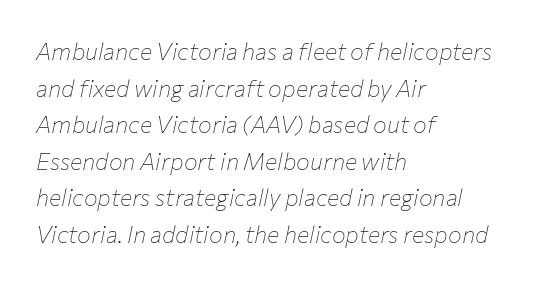
The image shows 23 px text type, italic (leaning right); set left-aligned, normal line spacing (1.59x), normal letter spacing, not underlined.
